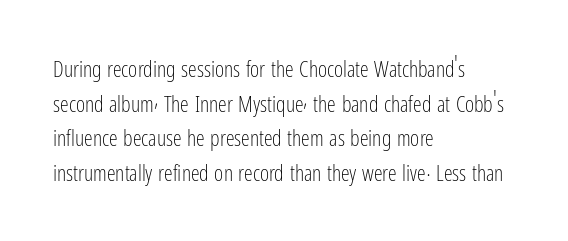
{"italic": "no", "bold": "no", "underline": "no", "align": "left", "line_spacing": "normal", "line_spacing_ratio": 1.57, "letter_spacing": "normal", "letter_spacing_em": 0.0, "glyph_px": 22}
